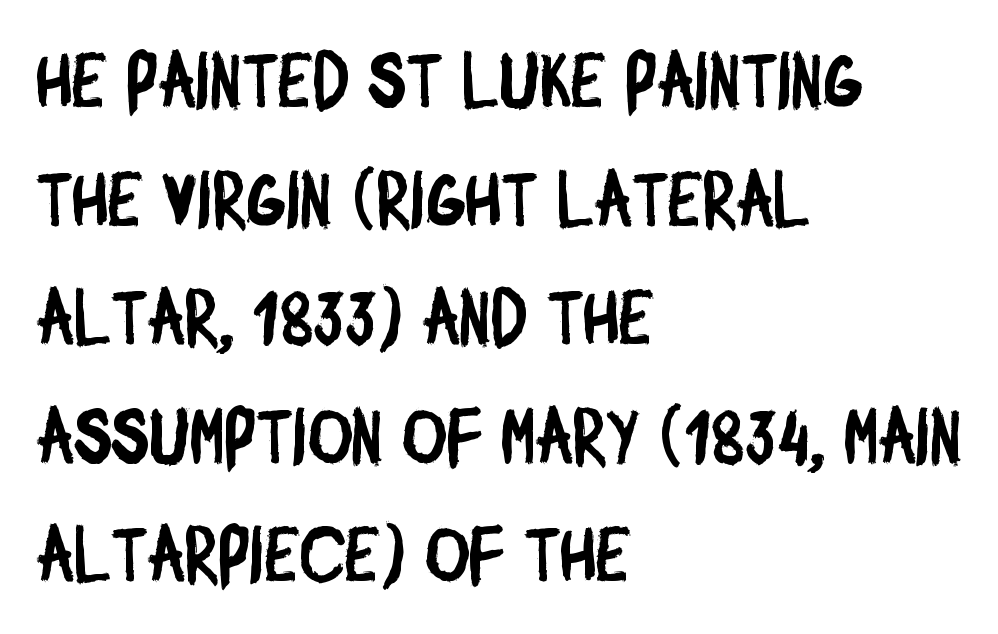
{"serif": "no", "width": "condensed", "stroke_contrast": "low", "x_height": "large", "monospaced": "no", "underline": "no", "align": "left", "line_spacing": "normal", "line_spacing_ratio": 1.56, "letter_spacing": "normal", "letter_spacing_em": 0.0, "glyph_px": 76}
